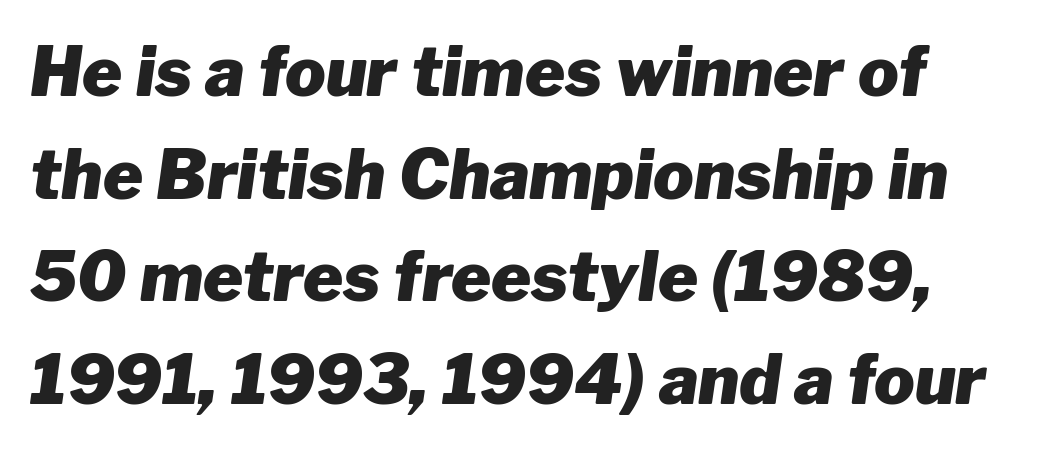
Q: Is the text bold? A: Yes.
Q: Is the text italic (slanted)? A: Yes, it leans right by about 8 degrees.
Q: Is the text underlined? A: No.
Q: Is the spacing between letters normal or unusually wide? A: Normal.
Q: Is the spacing between lines tight, normal or loose? A: Normal.
Q: Width (condensed, normal, or wide)? A: Normal.
Q: Stroke contrast? A: Low.
Q: x-height? A: Medium.
Q: Monospaced? A: No.
